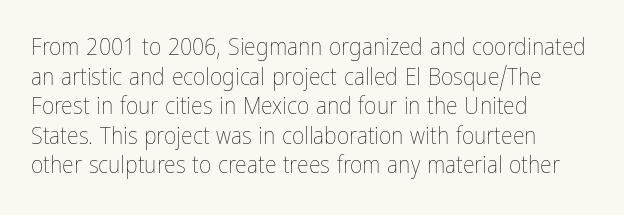
Q: Is the text bold? A: No.
Q: Is the text italic (slanted)? A: No, it is upright.
Q: Is the text underlined? A: No.
Q: How is the paragraph aligned? A: Left-aligned.
Q: Is the spacing between letters normal or unusually wide? A: Normal.
